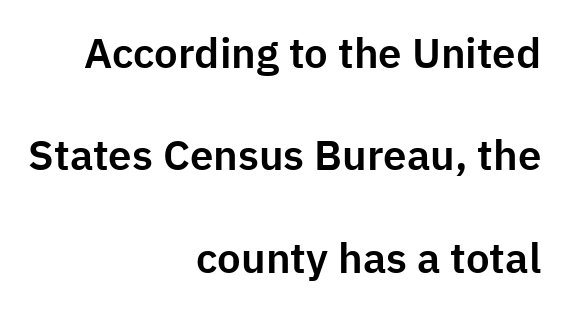
Q: Is the text italic (slanted)? A: No, it is upright.
Q: Is the typeface a serif or a sans-serif typeface? A: Sans-serif.
Q: Is the text underlined? A: No.
Q: How is the paragraph aligned? A: Right-aligned.
Q: Is the spacing between letters normal or unusually wide? A: Normal.
Q: Is the spacing between lines tight, normal or loose? A: Loose.
Q: Width (condensed, normal, or wide)? A: Normal.
Q: Stroke contrast? A: Low.
Q: x-height? A: Medium.
Q: Monospaced? A: No.
